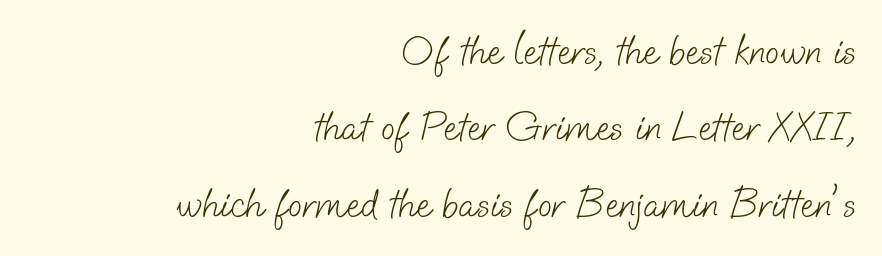
{"serif": "no", "bold": "no", "weight": "light", "width": "normal", "stroke_contrast": "low", "x_height": "small", "monospaced": "no", "underline": "no", "align": "right", "line_spacing_ratio": 1.86, "letter_spacing": "normal", "letter_spacing_em": 0.0, "glyph_px": 41}
